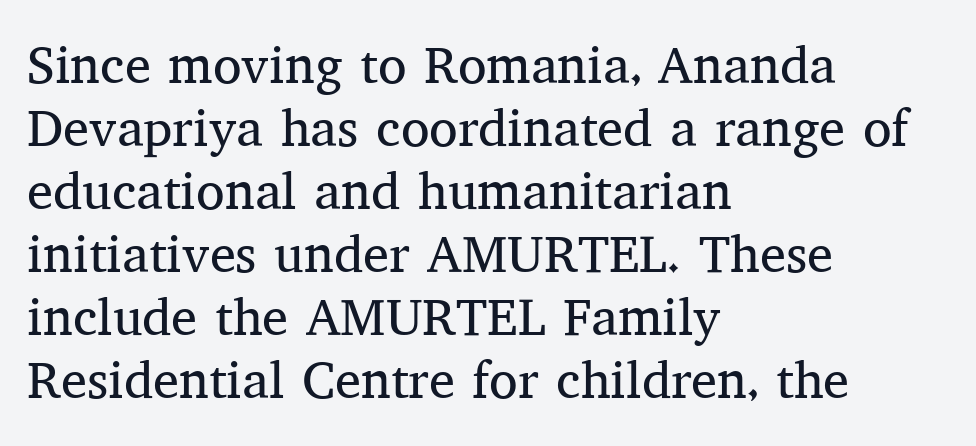
{"serif": "yes", "italic": "no", "bold": "no", "weight": "regular", "width": "normal", "stroke_contrast": "medium", "x_height": "medium", "monospaced": "no", "underline": "no", "align": "left", "line_spacing_ratio": 1.21, "letter_spacing": "normal", "letter_spacing_em": 0.0, "glyph_px": 52}
